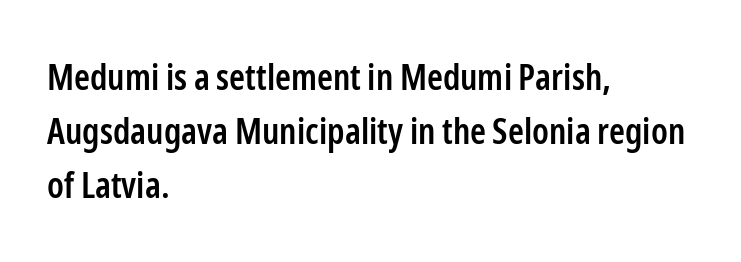
Strokes here are thickened, but only to semibold level. Posture: upright roman. The strip under each line holds only bare page. Are there feet on the stems? There aren't — it's a sans.
